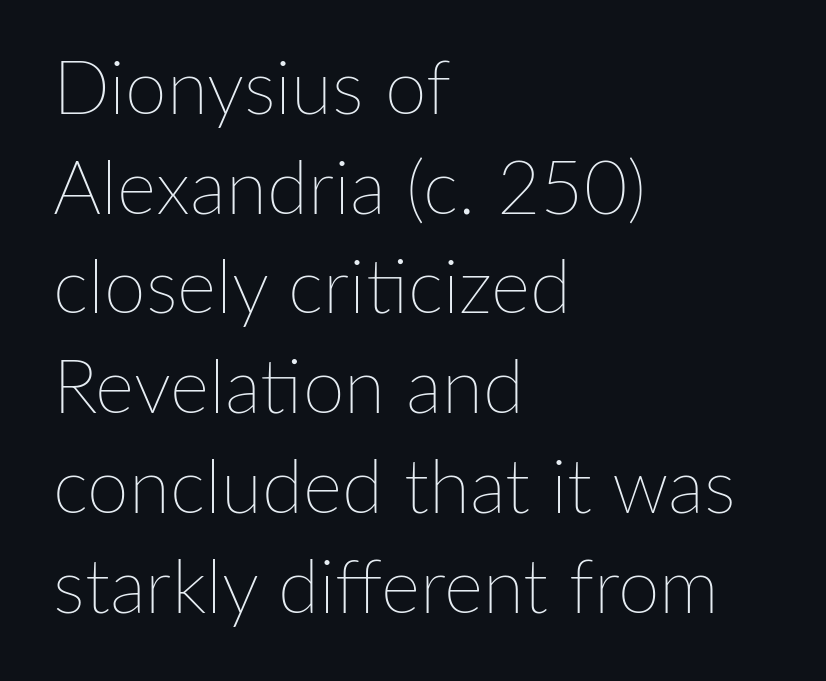
The face looks like a standard text weight, possibly lighter. The lines in this sample share a left origin and differ only in where they stop. You could call the tracking neutral — neither tight nor loose. Note the varied advance widths — an 'i' is clearly narrower than an 'm'. Style check: upright. What's the leading like? Ordinary, nothing unusual.
